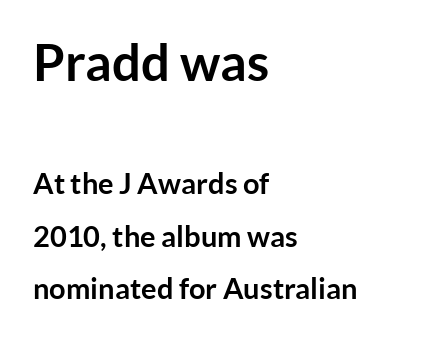
The image shows 51 px semibold sans-serif type, upright; set left-aligned, line spacing 1.81x, normal letter spacing, not underlined; the first (top) block is 1.76x larger; low stroke contrast and a medium x-height.
